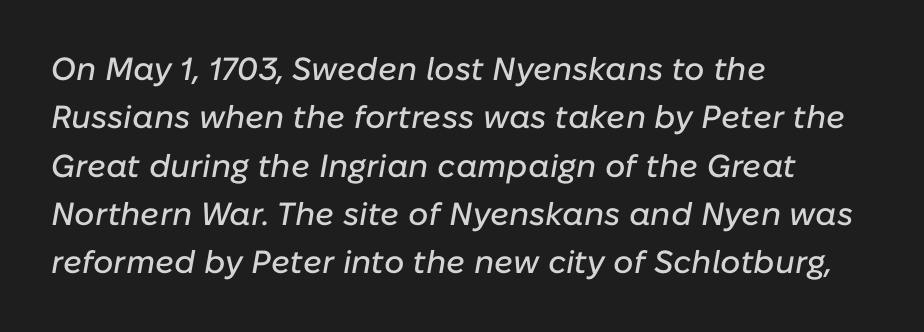
You could not count columns in this text — the font is proportionally spaced. The gap between lines stays unmarked. Regarding leading, the lines here are spaced in the standard way. Does the lettering tilt? It does — this is italic.
